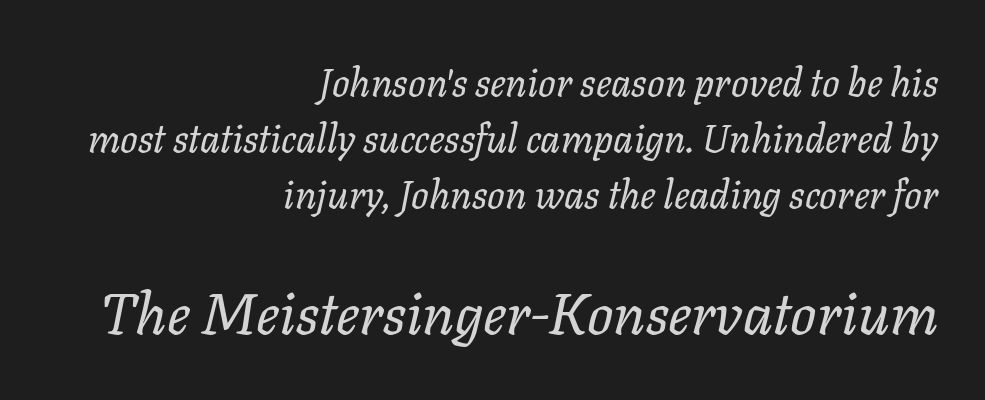
The image shows 58 px regular-weight type, italic (leaning right); set right-aligned, normal line spacing (1.43x), normal letter spacing, not underlined; the second (bottom) block is 1.49x larger; low stroke contrast and a medium x-height.
